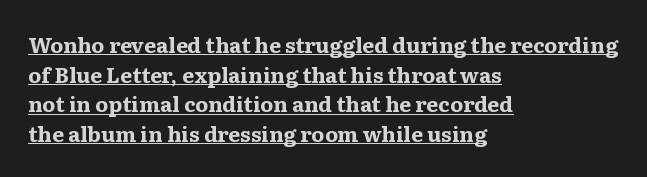
The image shows 21 px bold type, upright; set left-aligned, normal line spacing (1.41x), normal letter spacing, underlined.
